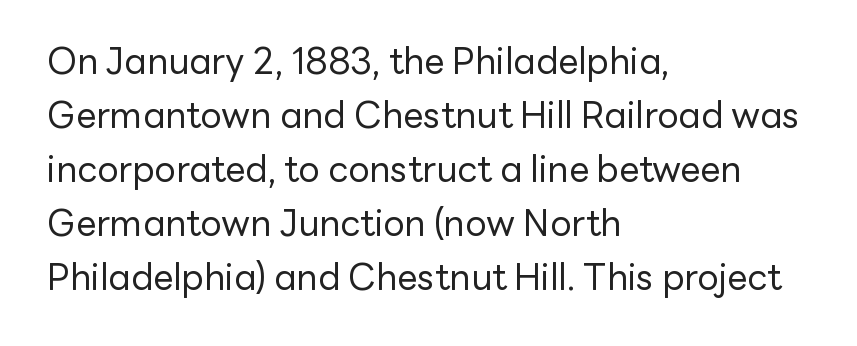
The image shows 36 px regular-weight sans-serif type, upright; set left-aligned, normal line spacing (1.5x), normal letter spacing, not underlined; low stroke contrast and a medium x-height.
